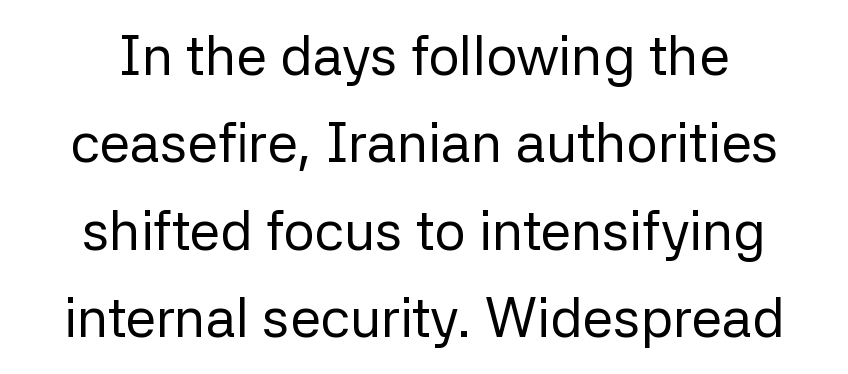
Q: Is the text bold? A: No.
Q: Is the text italic (slanted)? A: No, it is upright.
Q: Is the typeface a serif or a sans-serif typeface? A: Sans-serif.
Q: Is the text underlined? A: No.
Q: Is the spacing between letters normal or unusually wide? A: Normal.
Q: Is the spacing between lines tight, normal or loose? A: Normal.
Q: Width (condensed, normal, or wide)? A: Normal.
Q: Stroke contrast? A: Low.
Q: x-height? A: Medium.
Q: Monospaced? A: No.
